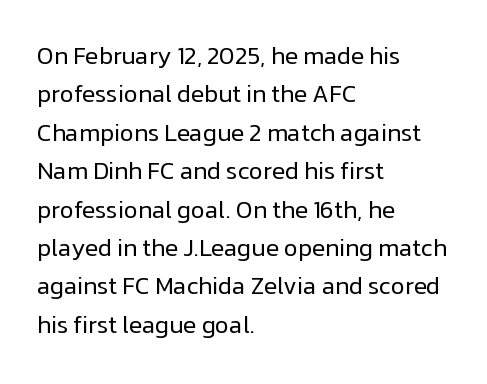
{"italic": "no", "bold": "no", "underline": "no", "align": "left", "line_spacing": "normal", "line_spacing_ratio": 1.6, "letter_spacing": "normal", "letter_spacing_em": 0.0, "glyph_px": 24}
